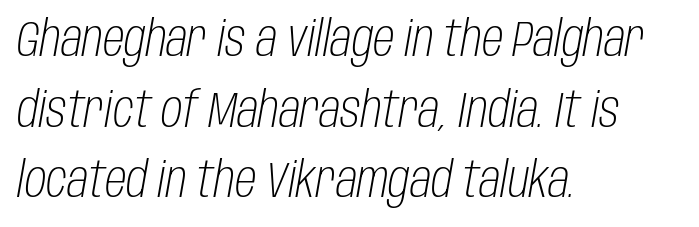
Reading down the column, the eye jumps a familiar distance to each next line. If you drew a ruler down the left edge, every line would touch it. Nobody touched the tracking dial on this one. Summary of weight: not heavy and not bold. An italicized treatment has been applied to the whole sample. You could not count columns in this text — the font is proportionally spaced.
